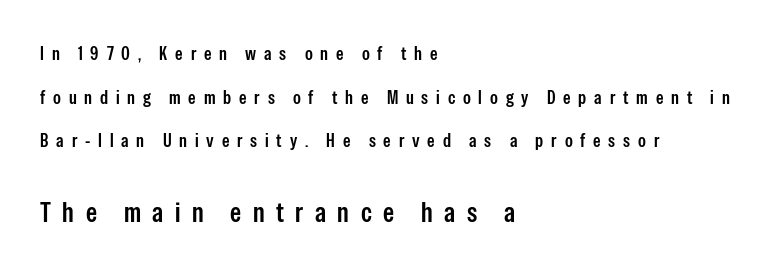
Q: Is the text italic (slanted)? A: No, it is upright.
Q: Is the typeface a serif or a sans-serif typeface? A: Sans-serif.
Q: Is the text underlined? A: No.
Q: How is the paragraph aligned? A: Left-aligned.
Q: Is the spacing between letters normal or unusually wide? A: Unusually wide.
Q: Is the spacing between lines tight, normal or loose? A: Loose.
Q: Which block of text is set in a larger size, the first (top) or the second (bottom)? A: The second (bottom) one.
Q: Width (condensed, normal, or wide)? A: Condensed.
Q: Stroke contrast? A: Low.
Q: x-height? A: Medium.
Q: Monospaced? A: No.
